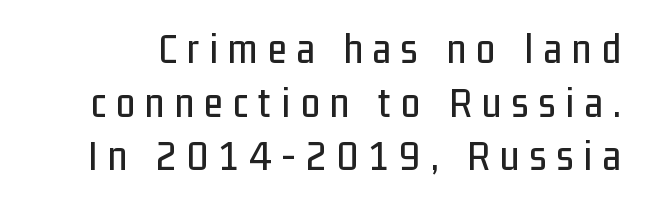
Q: Is the text italic (slanted)? A: No, it is upright.
Q: Is the typeface a serif or a sans-serif typeface? A: Sans-serif.
Q: Is the text underlined? A: No.
Q: Is the spacing between letters normal or unusually wide? A: Unusually wide.
Q: Is the spacing between lines tight, normal or loose? A: Normal.
Q: Width (condensed, normal, or wide)? A: Condensed.
Q: Stroke contrast? A: Low.
Q: x-height? A: Medium.
Q: Monospaced? A: No.
